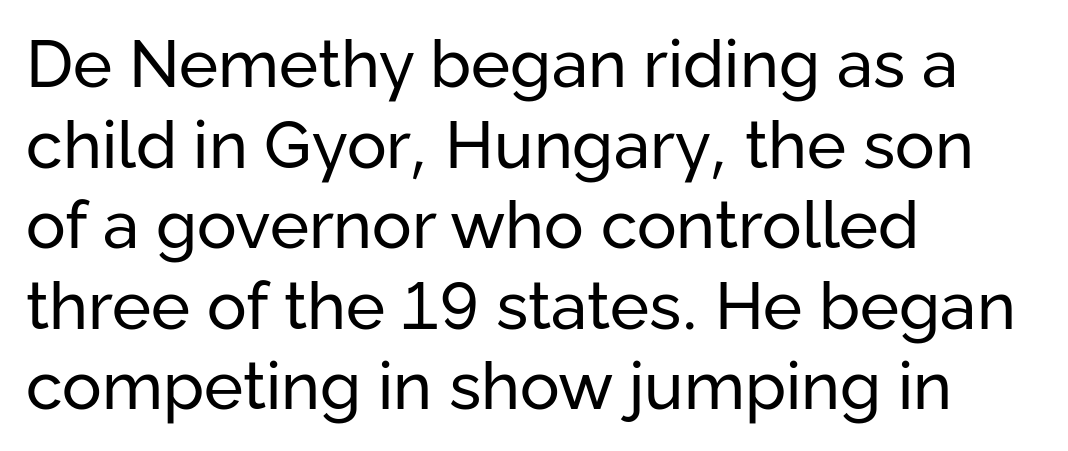
{"serif": "no", "italic": "no", "bold": "no", "weight": "regular", "width": "normal", "stroke_contrast": "low", "x_height": "medium", "monospaced": "no", "underline": "no", "align": "left", "line_spacing_ratio": 1.22, "letter_spacing": "normal", "letter_spacing_em": 0.0, "glyph_px": 66}
